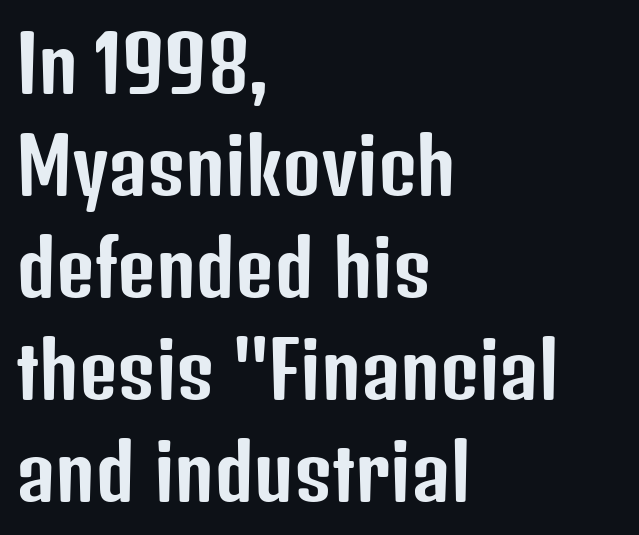
The image shows 75 px condensed sans-serif type, upright; set left-aligned, normal line spacing (1.36x), normal letter spacing, not underlined; low stroke contrast and a medium x-height.
